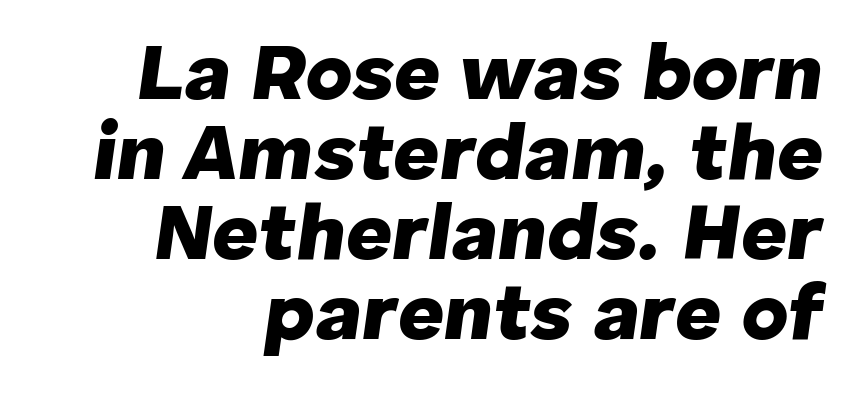
Q: Is the text bold? A: Yes.
Q: Is the text italic (slanted)? A: Yes, it leans right by about 8 degrees.
Q: Is the text underlined? A: No.
Q: How is the paragraph aligned? A: Right-aligned.
Q: Is the spacing between letters normal or unusually wide? A: Normal.
Q: Is the spacing between lines tight, normal or loose? A: Tight.
Q: Width (condensed, normal, or wide)? A: Normal.
Q: Stroke contrast? A: Low.
Q: x-height? A: Medium.
Q: Monospaced? A: No.
